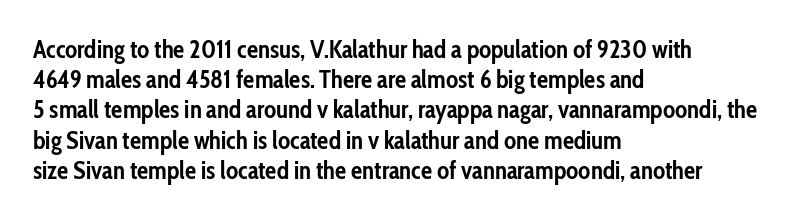
The image shows 25 px bold type, upright; set left-aligned, line spacing 1.21x, normal letter spacing, not underlined.
